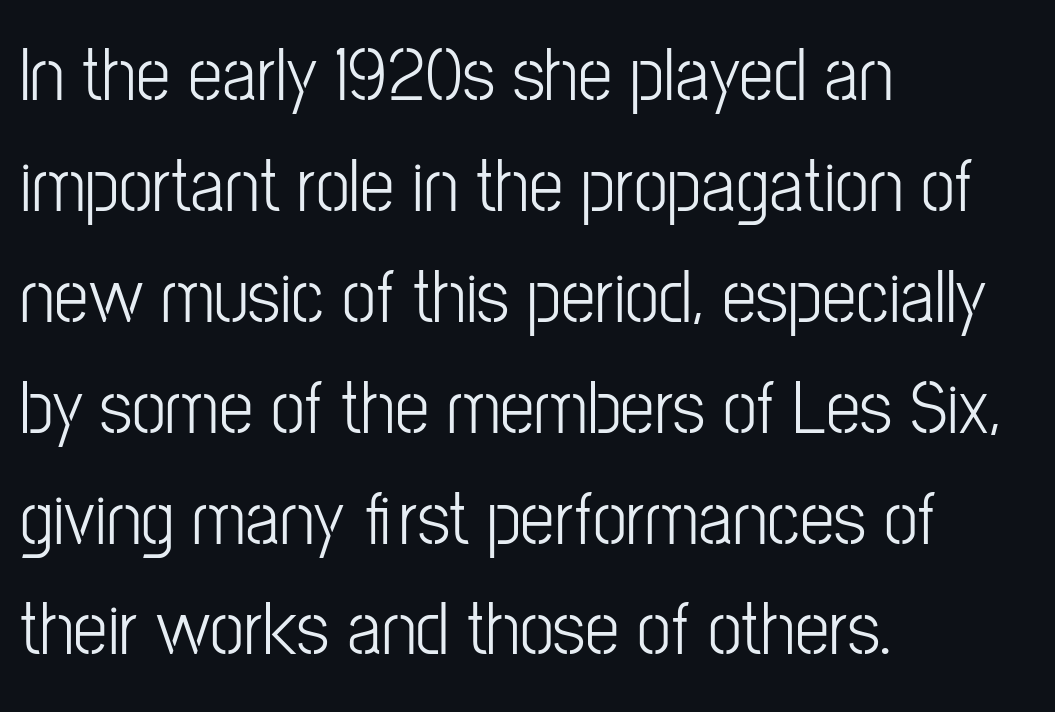
{"serif": "no", "italic": "no", "bold": "no", "weight": "light", "width": "condensed", "stroke_contrast": "low", "x_height": "medium", "monospaced": "no", "underline": "no", "align": "left", "line_spacing": "normal", "line_spacing_ratio": 1.44, "letter_spacing": "normal", "letter_spacing_em": 0.0, "glyph_px": 77}
